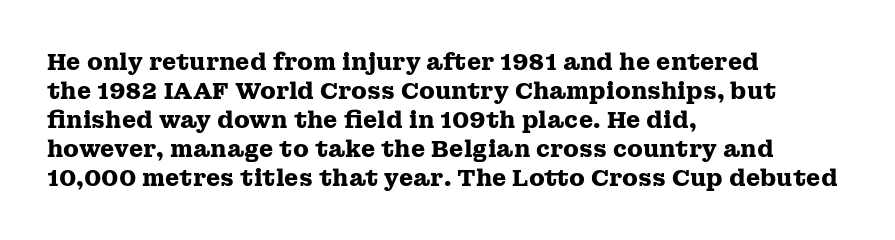
The image shows 23 px bold type, upright; set left-aligned, normal line spacing (1.26x), normal letter spacing, not underlined.
